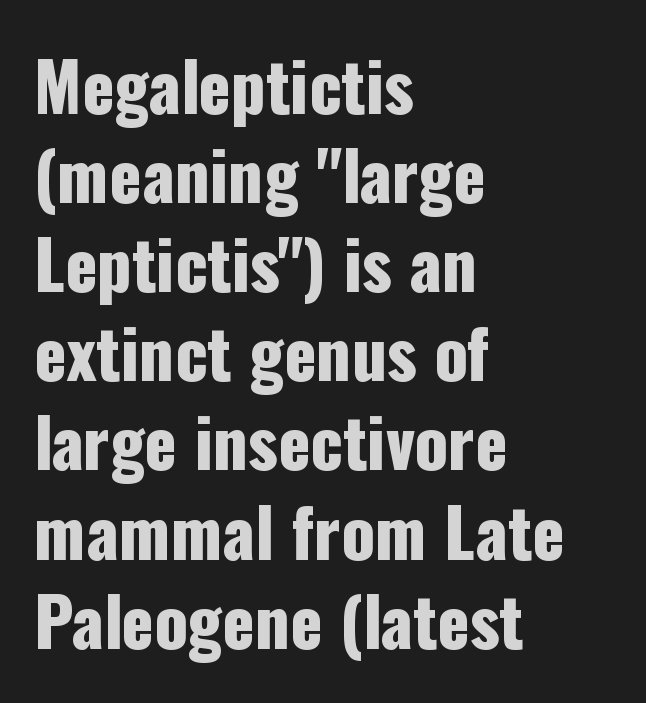
The image shows 67 px condensed sans-serif type, upright; set left-aligned, normal line spacing (1.33x), normal letter spacing, not underlined; low stroke contrast and a medium x-height.
